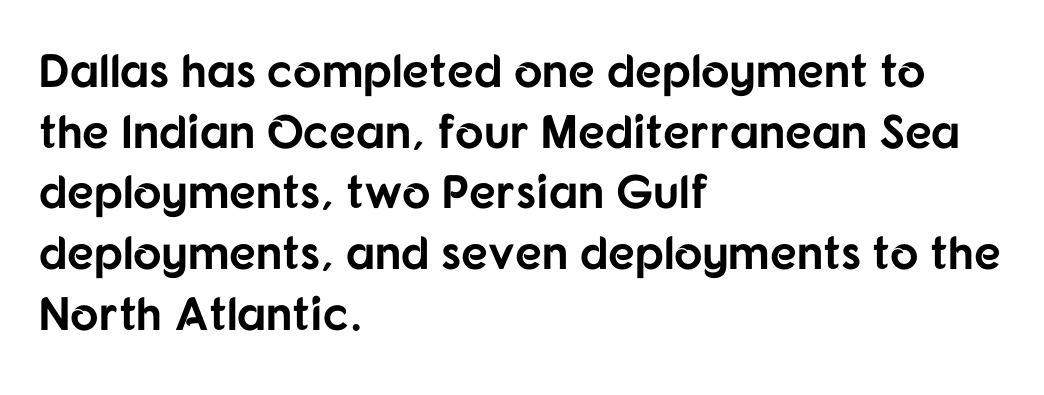
The image shows 47 px bold sans-serif type, upright; set left-aligned, normal line spacing (1.29x), normal letter spacing, not underlined; low stroke contrast and a medium x-height.
